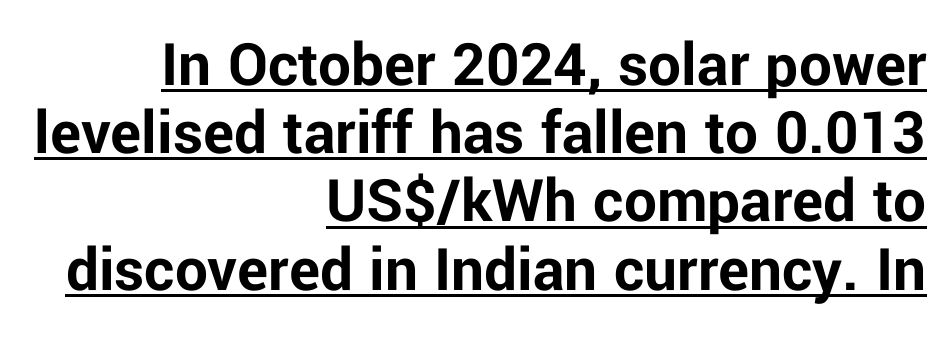
{"serif": "no", "italic": "no", "bold": "yes", "weight": "bold", "width": "normal", "stroke_contrast": "low", "x_height": "medium", "monospaced": "no", "underline": "yes", "align": "right", "line_spacing": "tight", "line_spacing_ratio": 1.05, "letter_spacing": "normal", "letter_spacing_em": 0.0, "glyph_px": 65}
